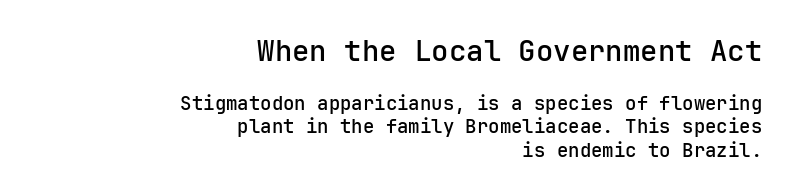
This sample has the even, mechanical cadence of fixed-width lettering. The upper block of text is set noticeably larger than the block beneath it. It's the straight-up-and-down kind of type. Nobody touched the tracking dial on this one. Alignment: flush right.
